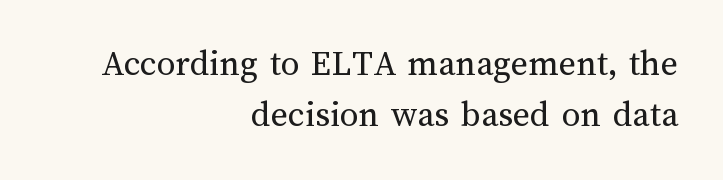
Q: Is the text bold? A: No.
Q: Is the text italic (slanted)? A: No, it is upright.
Q: Is the text underlined? A: No.
Q: How is the paragraph aligned? A: Right-aligned.
Q: Is the spacing between letters normal or unusually wide? A: Normal.
Q: Is the spacing between lines tight, normal or loose? A: Normal.
Q: Width (condensed, normal, or wide)? A: Normal.
Q: Stroke contrast? A: Medium.
Q: x-height? A: Medium.
Q: Monospaced? A: No.
